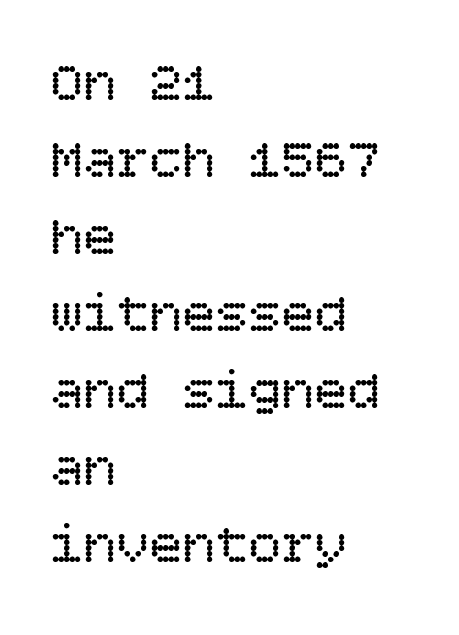
The image shows 55 px regular-weight type, upright; set left-aligned, normal line spacing (1.4x), normal letter spacing, not underlined; low stroke contrast and a large x-height.
